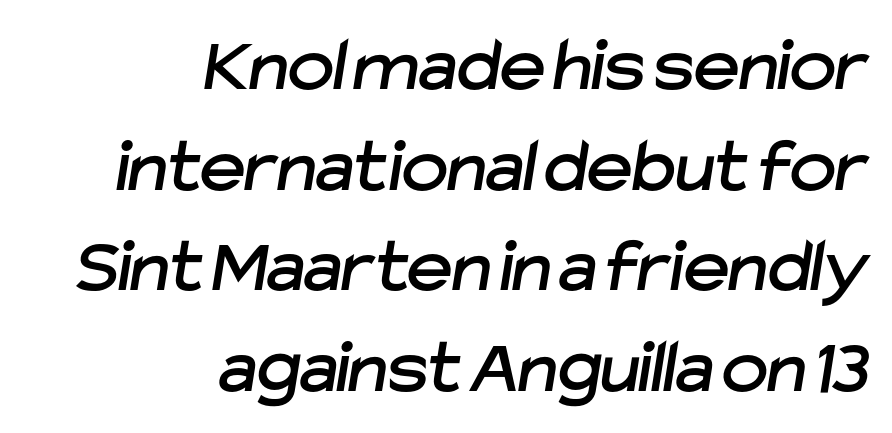
Q: Is the typeface a serif or a sans-serif typeface? A: Sans-serif.
Q: Is the text underlined? A: No.
Q: How is the paragraph aligned? A: Right-aligned.
Q: Is the spacing between letters normal or unusually wide? A: Normal.
Q: Is the spacing between lines tight, normal or loose? A: Normal.
Q: Width (condensed, normal, or wide)? A: Normal.
Q: Stroke contrast? A: Low.
Q: x-height? A: Medium.
Q: Monospaced? A: No.
